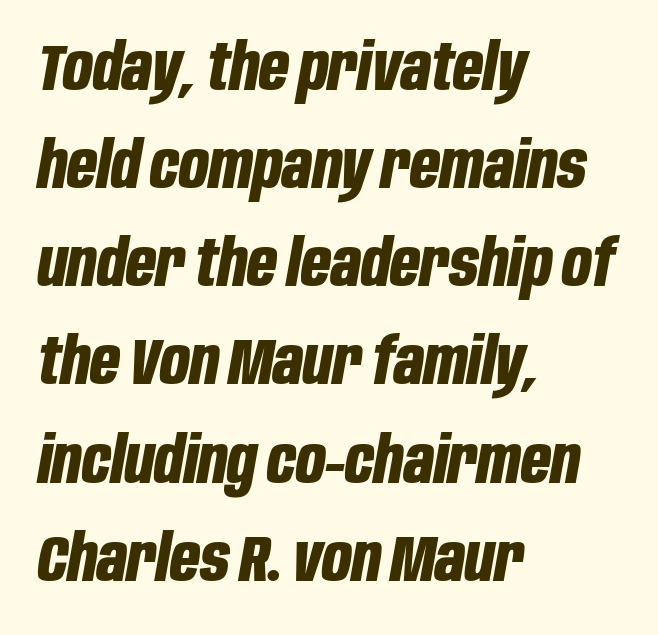
{"italic": "yes", "lean": "right", "slant_degrees": 10, "bold": "yes", "weight": "bold", "width": "condensed", "stroke_contrast": "low", "x_height": "large", "monospaced": "no", "underline": "no", "align": "left", "line_spacing": "normal", "line_spacing_ratio": 1.51, "letter_spacing": "normal", "letter_spacing_em": 0.0, "glyph_px": 65}
